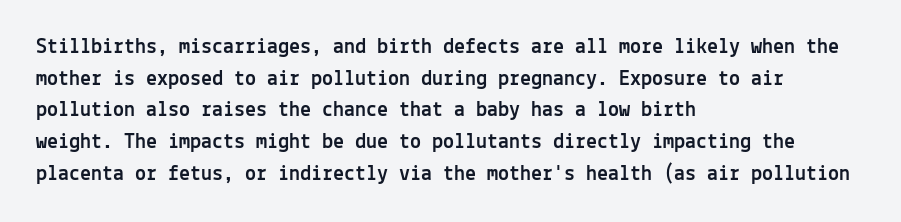
The image shows 22 px text type, upright; set left-aligned, normal line spacing (1.44x), normal letter spacing, not underlined.
